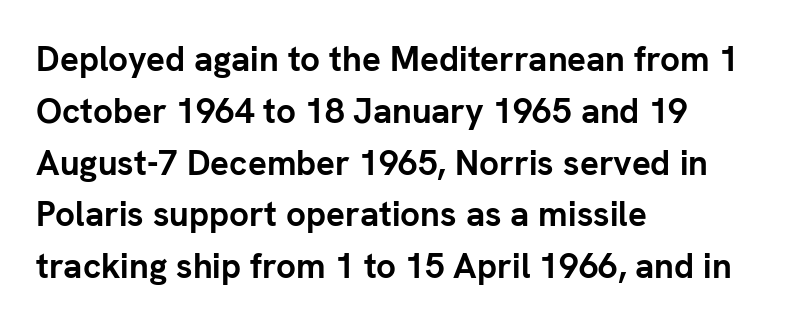
Q: Is the text bold? A: Yes.
Q: Is the text italic (slanted)? A: No, it is upright.
Q: Is the typeface a serif or a sans-serif typeface? A: Sans-serif.
Q: Is the text underlined? A: No.
Q: How is the paragraph aligned? A: Left-aligned.
Q: Is the spacing between letters normal or unusually wide? A: Normal.
Q: Is the spacing between lines tight, normal or loose? A: Normal.
Q: Width (condensed, normal, or wide)? A: Normal.
Q: Stroke contrast? A: Low.
Q: x-height? A: Medium.
Q: Monospaced? A: No.
